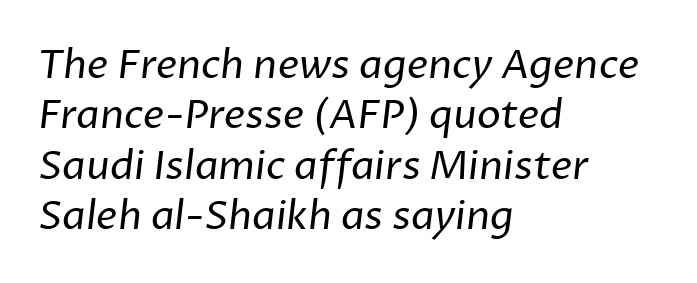
{"serif": "no", "bold": "no", "weight": "regular", "width": "normal", "stroke_contrast": "low", "x_height": "medium", "monospaced": "no", "underline": "no", "align": "left", "line_spacing": "normal", "line_spacing_ratio": 1.26, "letter_spacing": "normal", "letter_spacing_em": 0.0, "glyph_px": 40}
